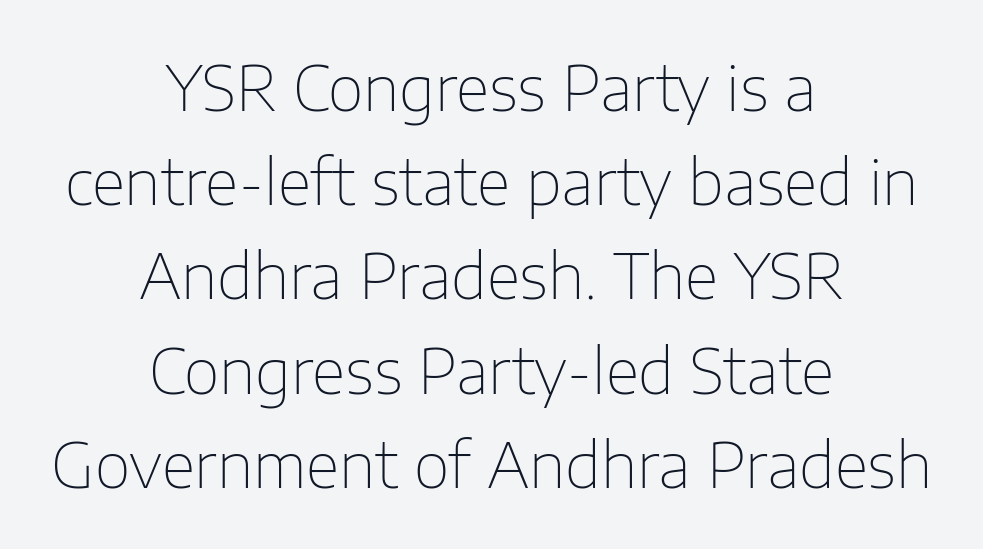
The image shows 62 px thin sans-serif type, upright; set centered, normal line spacing (1.52x), normal letter spacing, not underlined; low stroke contrast and a medium x-height.
